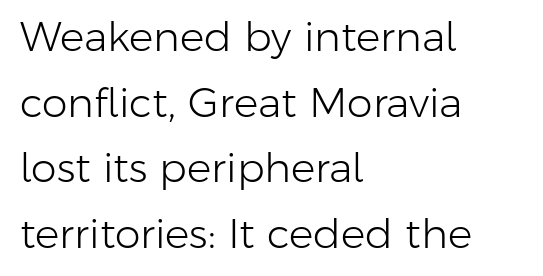
The image shows 41 px light sans-serif type, upright; set left-aligned, normal line spacing (1.6x), normal letter spacing, not underlined; low stroke contrast and a medium x-height.
